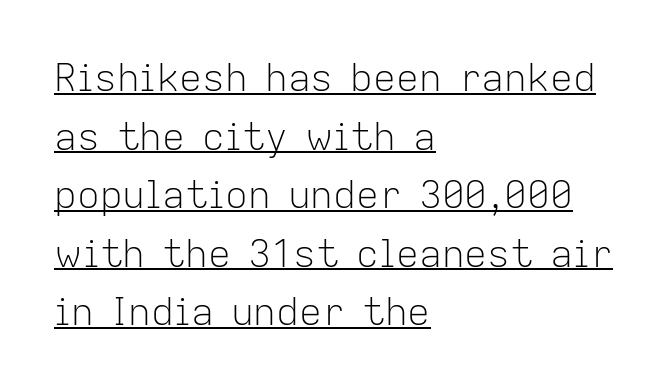
{"serif": "no", "italic": "no", "bold": "no", "weight": "light", "width": "normal", "stroke_contrast": "low", "x_height": "medium", "monospaced": "no", "underline": "yes", "align": "left", "line_spacing": "normal", "line_spacing_ratio": 1.54, "letter_spacing": "normal", "letter_spacing_em": 0.0, "glyph_px": 38}
